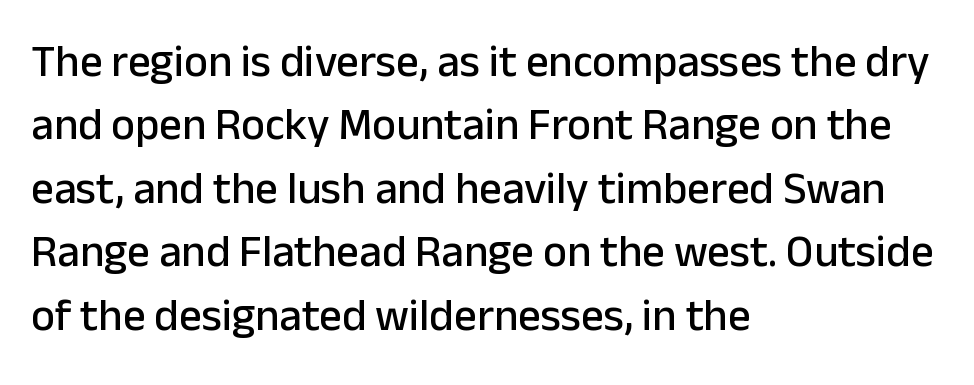
Summary of vertical rhythm: regular, with standard interline spacing. Compared with a centered layout, this one pins lines to the left instead. The lettering holds an erect, upright posture throughout. Underlining? Definitely not there.
